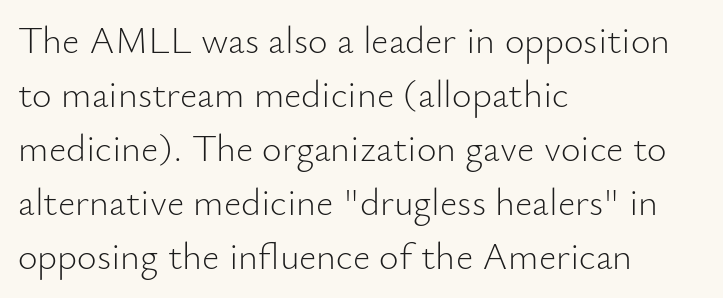
Q: Is the text bold? A: No.
Q: Is the text italic (slanted)? A: No, it is upright.
Q: Is the typeface a serif or a sans-serif typeface? A: Sans-serif.
Q: Is the text underlined? A: No.
Q: How is the paragraph aligned? A: Left-aligned.
Q: Is the spacing between letters normal or unusually wide? A: Normal.
Q: Is the spacing between lines tight, normal or loose? A: Normal.
Q: Width (condensed, normal, or wide)? A: Normal.
Q: Stroke contrast? A: Low.
Q: x-height? A: Small.
Q: Monospaced? A: No.
